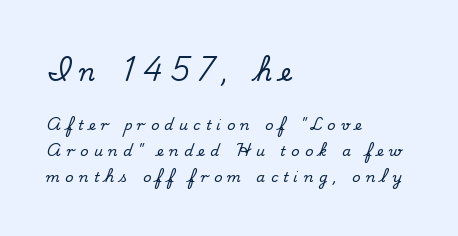
{"underline": "no", "align": "left", "line_spacing_ratio": 1.86, "letter_spacing": "wide", "letter_spacing_em": 0.39, "larger_block": "first", "size_ratio": 1.71, "glyph_px": 24}
